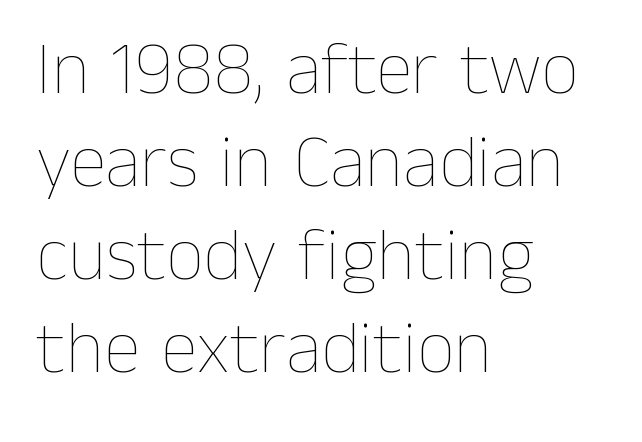
Underlining? Definitely not there. Is the letter spacing exaggerated? No — it looks like the ordinary default. Caption: face not bold, strokes unweighted. Notice how the stems are strictly vertical — no italics here. You could not count columns in this text — the font is proportionally spaced.
